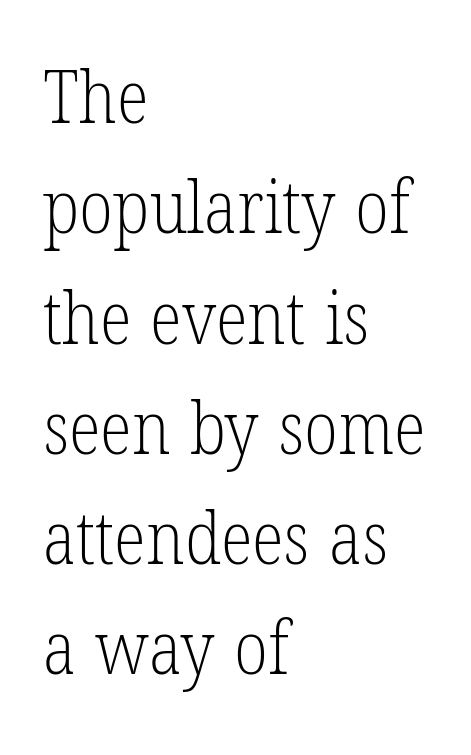
{"serif": "yes", "bold": "no", "weight": "light", "width": "condensed", "stroke_contrast": "low", "x_height": "medium", "monospaced": "no", "underline": "no", "align": "left", "line_spacing": "normal", "line_spacing_ratio": 1.49, "letter_spacing": "normal", "letter_spacing_em": 0.0, "glyph_px": 74}
